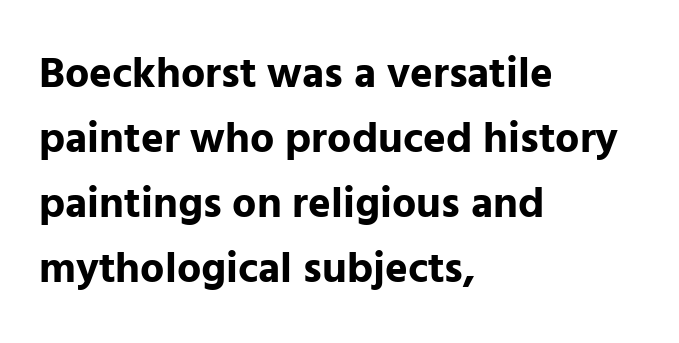
{"serif": "no", "italic": "no", "bold": "yes", "weight": "bold", "width": "normal", "stroke_contrast": "low", "x_height": "medium", "monospaced": "no", "underline": "no", "align": "left", "line_spacing": "normal", "line_spacing_ratio": 1.51, "letter_spacing": "normal", "letter_spacing_em": 0.0, "glyph_px": 43}
